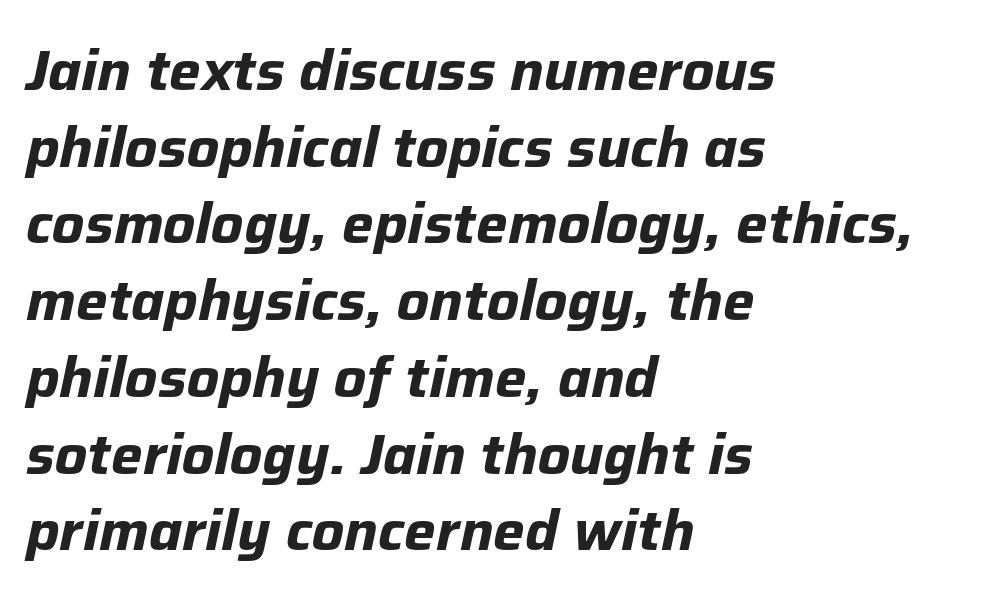
The image shows 56 px bold type, italic (leaning right); set left-aligned, normal line spacing (1.37x), normal letter spacing, not underlined; low stroke contrast and a medium x-height.
